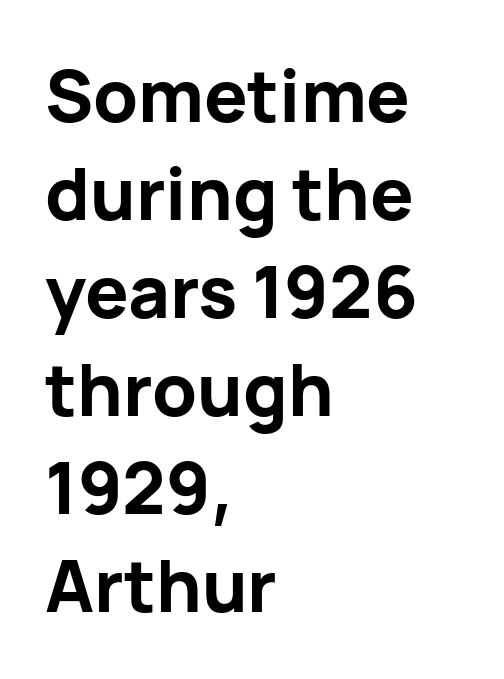
The rendering shows plain stroke endings on the letterforms — a sans-serif design. Line beginnings align vertically; line endings do not. Tracking here is standard; glyphs follow each other at the usual distance. The face used here is proportionally spaced, like ordinary book or web type. No word sits above an underline.
